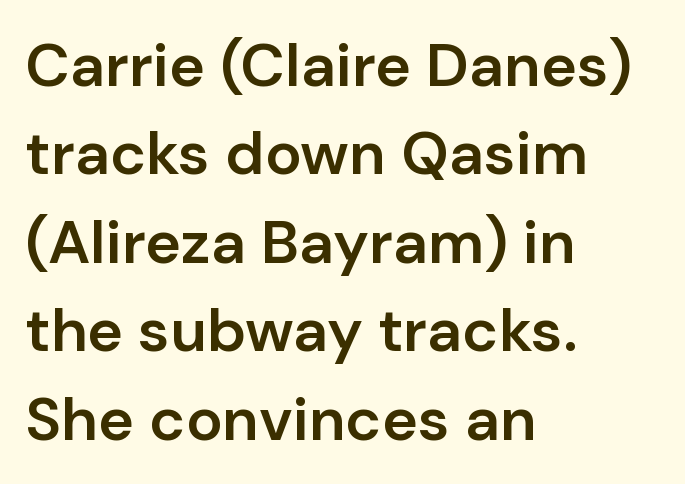
{"serif": "no", "italic": "no", "bold": "semi", "weight": "semibold", "width": "normal", "stroke_contrast": "low", "x_height": "medium", "monospaced": "no", "underline": "no", "align": "left", "line_spacing": "normal", "line_spacing_ratio": 1.45, "letter_spacing": "normal", "letter_spacing_em": 0.0, "glyph_px": 61}
